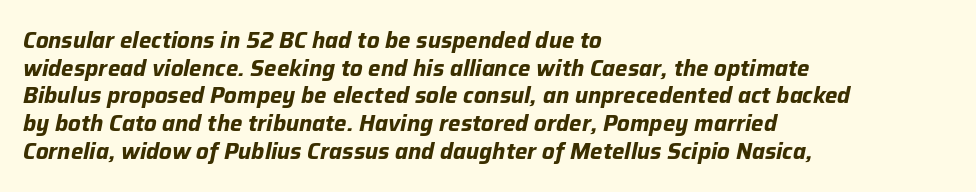
Q: Is the text bold? A: Yes.
Q: Is the text italic (slanted)? A: Yes, it leans right by about 12 degrees.
Q: Is the text underlined? A: No.
Q: How is the paragraph aligned? A: Left-aligned.
Q: Is the spacing between letters normal or unusually wide? A: Normal.
Q: Is the spacing between lines tight, normal or loose? A: Normal.
